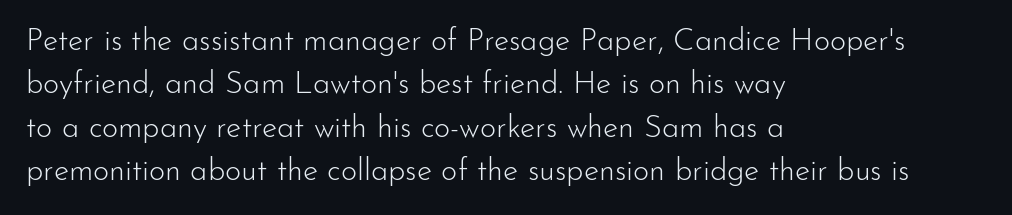
{"serif": "no", "italic": "no", "bold": "no", "weight": "light", "width": "normal", "stroke_contrast": "low", "x_height": "small", "monospaced": "no", "underline": "no", "align": "left", "line_spacing": "normal", "line_spacing_ratio": 1.4, "letter_spacing": "normal", "letter_spacing_em": 0.0, "glyph_px": 31}
